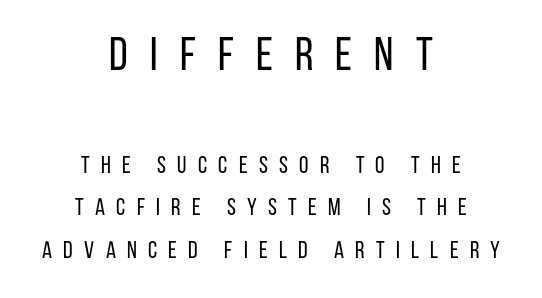
Q: Is the text bold? A: No.
Q: Is the text italic (slanted)? A: No, it is upright.
Q: Is the typeface a serif or a sans-serif typeface? A: Sans-serif.
Q: Is the text underlined? A: No.
Q: How is the paragraph aligned? A: Centered.
Q: Is the spacing between letters normal or unusually wide? A: Unusually wide.
Q: Which block of text is set in a larger size, the first (top) or the second (bottom)? A: The first (top) one.
Q: Width (condensed, normal, or wide)? A: Condensed.
Q: Stroke contrast? A: Low.
Q: x-height? A: Large.
Q: Monospaced? A: No.
